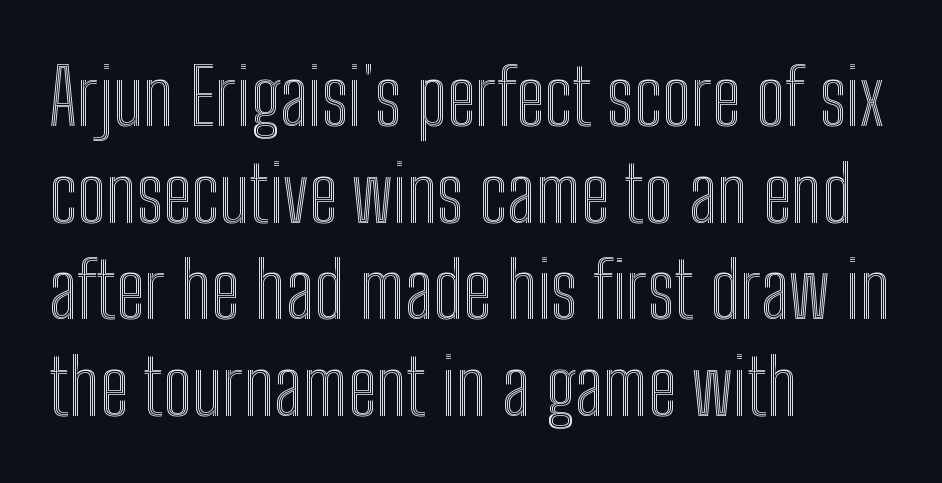
The image shows 78 px condensed type, upright; set left-aligned, line spacing 1.24x, normal letter spacing, not underlined; a medium x-height.
